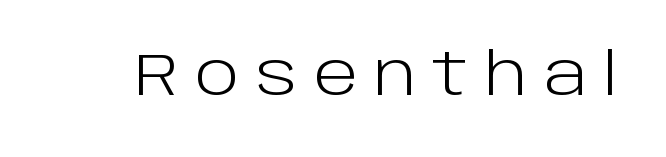
Q: Is the text bold? A: No.
Q: Is the text italic (slanted)? A: No, it is upright.
Q: Is the typeface a serif or a sans-serif typeface? A: Sans-serif.
Q: Is the text underlined? A: No.
Q: Is the spacing between letters normal or unusually wide? A: Unusually wide.
Q: Width (condensed, normal, or wide)? A: Normal.
Q: Stroke contrast? A: Low.
Q: x-height? A: Large.
Q: Monospaced? A: No.
